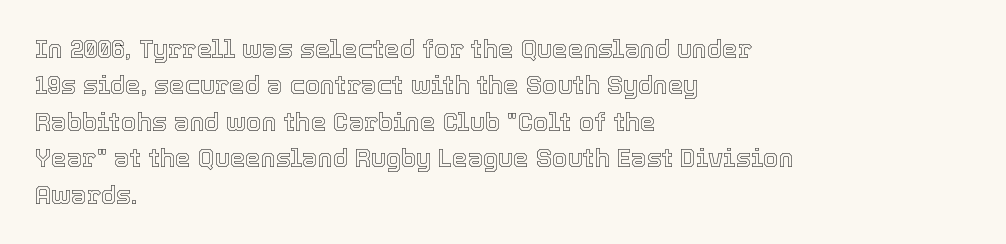
Plain, unruled lines of type. The type is set solid horizontally, with unmodified tracking. Tall strokes in this sample are plumb rather than angled. Regarding leading, the lines here are spaced in the standard way.
